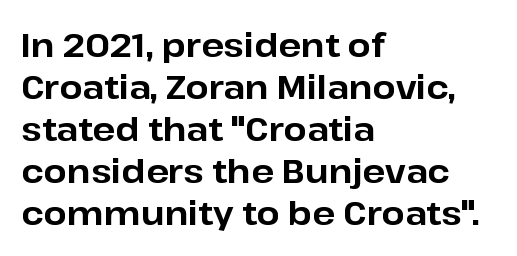
The image shows 33 px bold sans-serif type, upright; set left-aligned, normal line spacing (1.27x), normal letter spacing, not underlined; low stroke contrast and a medium x-height.
